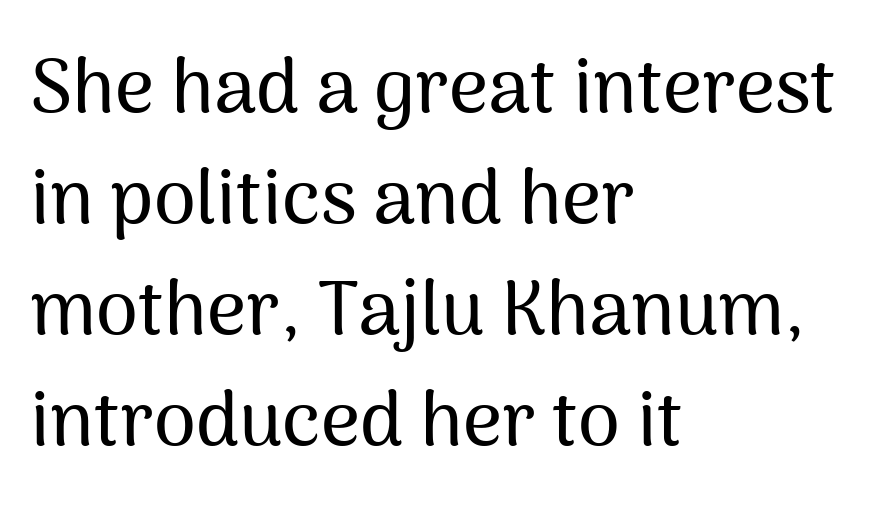
The image shows 76 px sans-serif type, upright; set left-aligned, normal line spacing (1.46x), normal letter spacing, not underlined; medium stroke contrast and a medium x-height.
